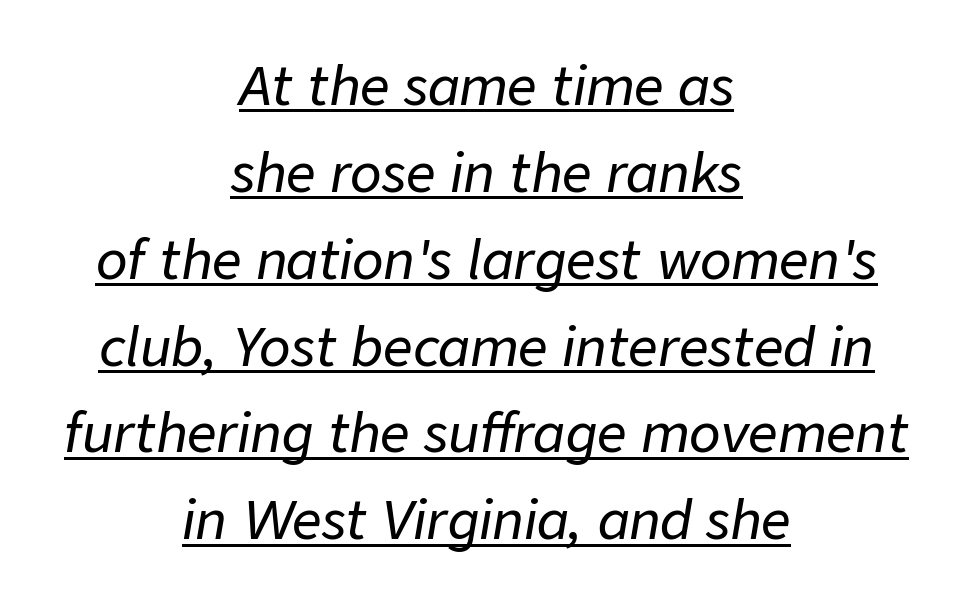
Q: Is the text italic (slanted)? A: Yes, it leans right by about 9 degrees.
Q: Is the text underlined? A: Yes.
Q: How is the paragraph aligned? A: Centered.
Q: Is the spacing between letters normal or unusually wide? A: Normal.
Q: Is the spacing between lines tight, normal or loose? A: Normal.
Q: Width (condensed, normal, or wide)? A: Normal.
Q: Stroke contrast? A: Low.
Q: x-height? A: Medium.
Q: Monospaced? A: No.
